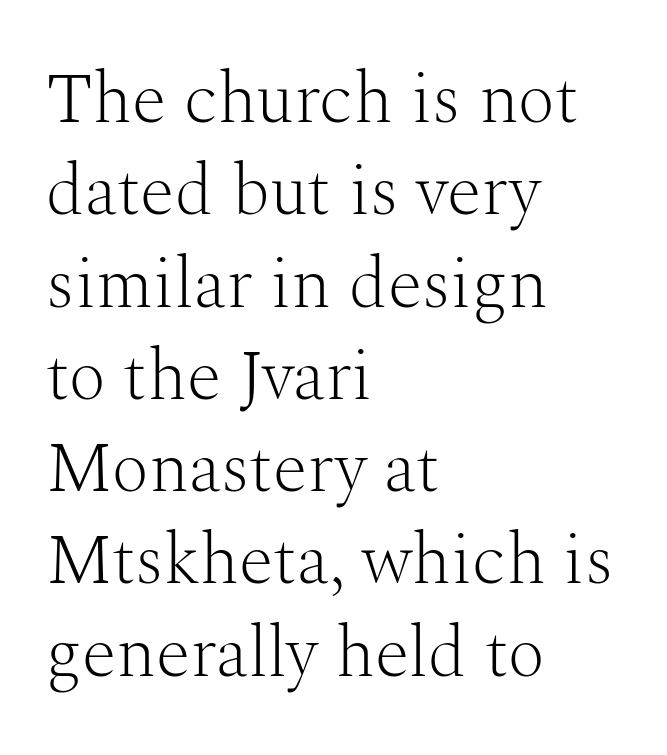
{"serif": "yes", "italic": "no", "bold": "no", "weight": "light", "width": "normal", "stroke_contrast": "medium", "x_height": "medium", "monospaced": "no", "underline": "no", "align": "left", "line_spacing": "normal", "line_spacing_ratio": 1.3, "letter_spacing": "normal", "letter_spacing_em": 0.0, "glyph_px": 71}
